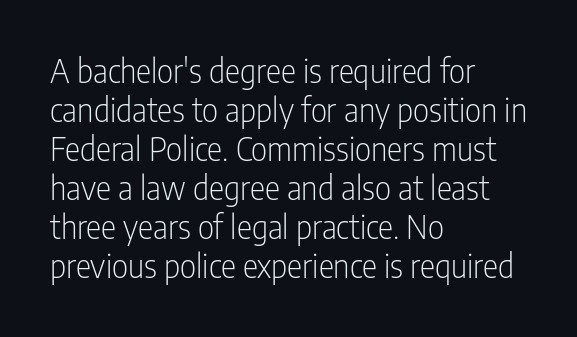
The image shows 32 px light, condensed sans-serif type, upright; set left-aligned, line spacing 1.22x, normal letter spacing, not underlined; low stroke contrast and a medium x-height.
